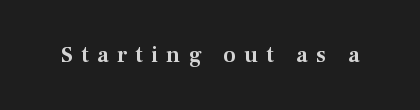
The space beneath each line is pristine and unruled. The typography opts for an upright posture over an oblique one. Loose tracking; the words dissolve into strings of separated letters.
